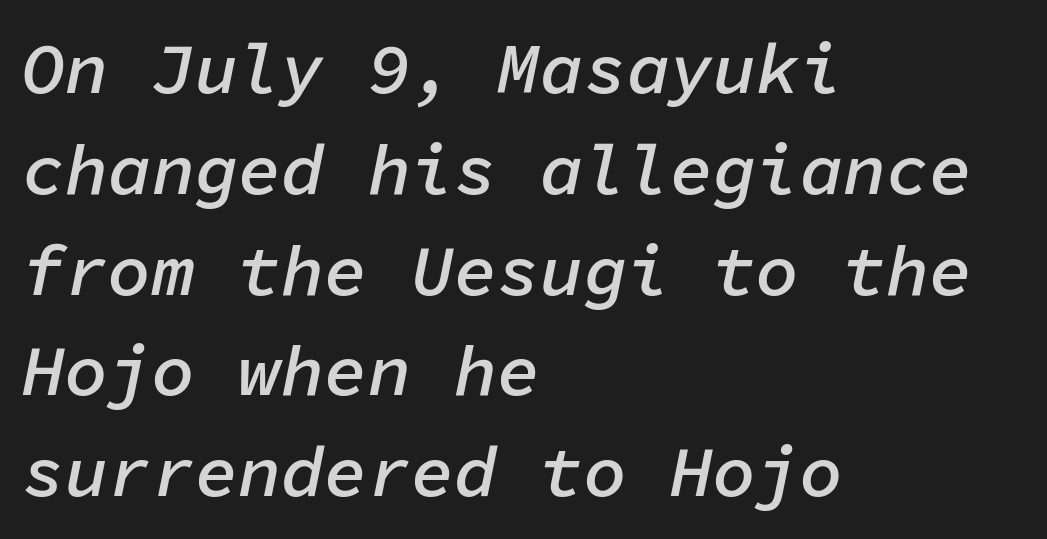
These lines are set flush left with a ragged right edge. Type without underlining. Does extra space separate the letters? No, they use regular spacing. Each glyph is drawn with semibold strokes, heavier than normal yet not fully bold. Students, observe: this is what conventionally led text looks like.
